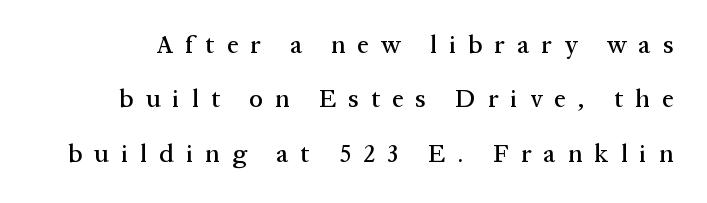
Q: Is the text italic (slanted)? A: No, it is upright.
Q: Is the text underlined? A: No.
Q: Is the spacing between letters normal or unusually wide? A: Unusually wide.
Q: Is the spacing between lines tight, normal or loose? A: Loose.
